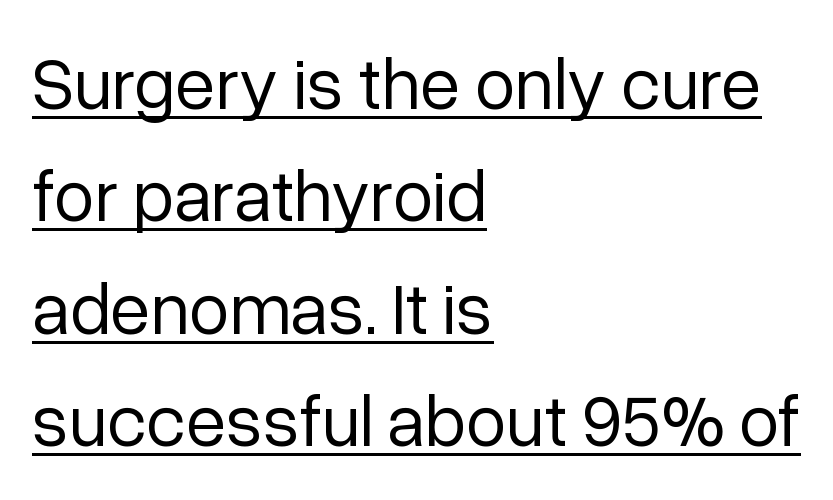
{"serif": "no", "italic": "no", "bold": "no", "weight": "regular", "width": "normal", "stroke_contrast": "low", "x_height": "medium", "monospaced": "no", "underline": "yes", "align": "left", "line_spacing": "normal", "line_spacing_ratio": 1.54, "letter_spacing": "normal", "letter_spacing_em": 0.0, "glyph_px": 73}
